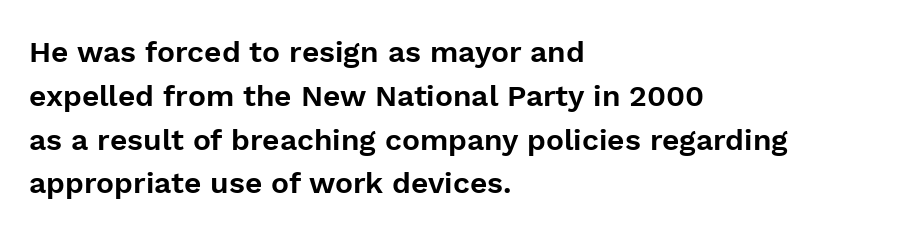
The letterforms sit shoulder to shoulder at normal distance. Is there any slant? The stems are plumb. Each row of text sits above clean, open space. Does the copy run flush right? No — it runs flush left. Regarding leading, the lines here are spaced in the standard way.
